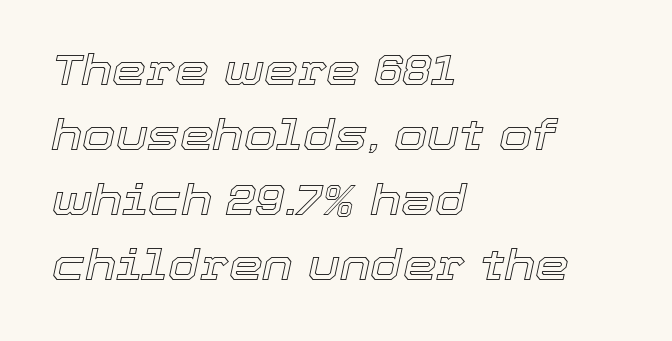
{"italic": "yes", "lean": "right", "slant_degrees": 12, "width": "normal", "x_height": "medium", "monospaced": "no", "underline": "no", "align": "left", "line_spacing": "normal", "line_spacing_ratio": 1.51, "letter_spacing": "normal", "letter_spacing_em": 0.0, "glyph_px": 43}
